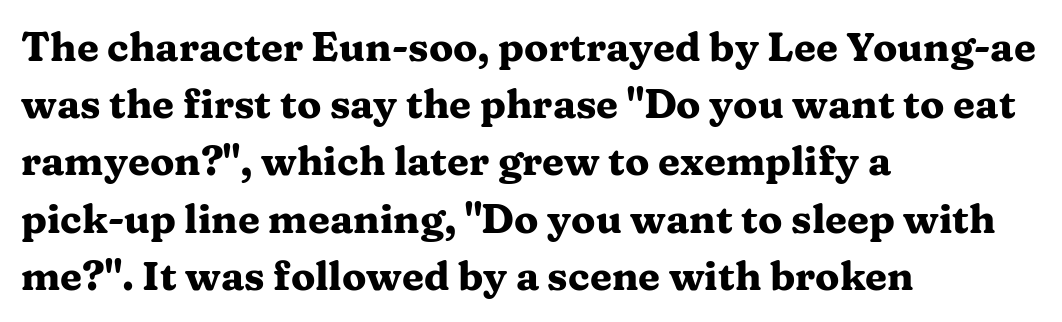
The image shows 40 px heavy, wide serif type, upright; set left-aligned, normal line spacing (1.43x), normal letter spacing, not underlined; medium stroke contrast and a medium x-height.
